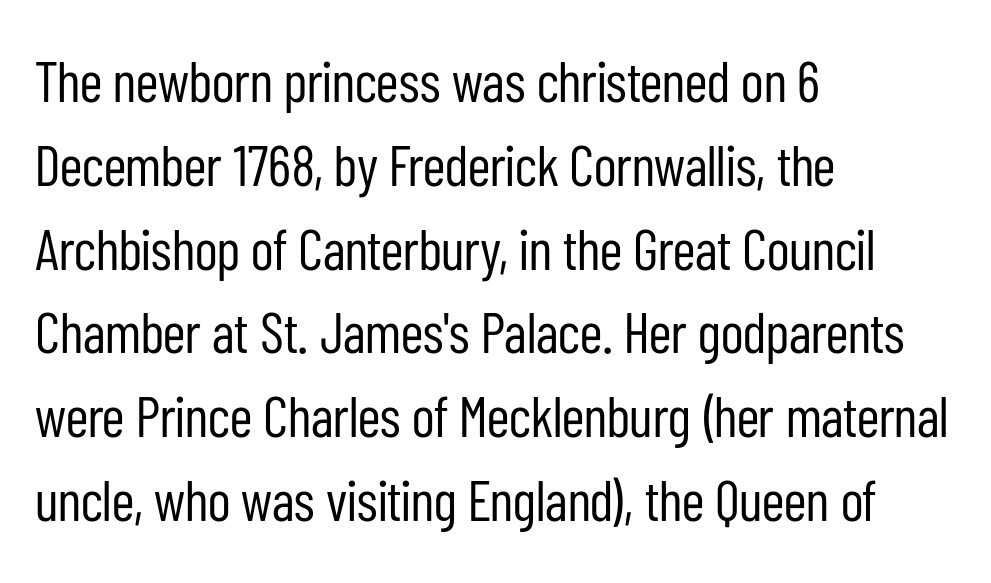
{"serif": "no", "italic": "no", "bold": "no", "weight": "regular", "width": "condensed", "stroke_contrast": "low", "x_height": "medium", "monospaced": "no", "underline": "no", "align": "left", "line_spacing": "normal", "line_spacing_ratio": 1.47, "letter_spacing": "normal", "letter_spacing_em": 0.0, "glyph_px": 57}
